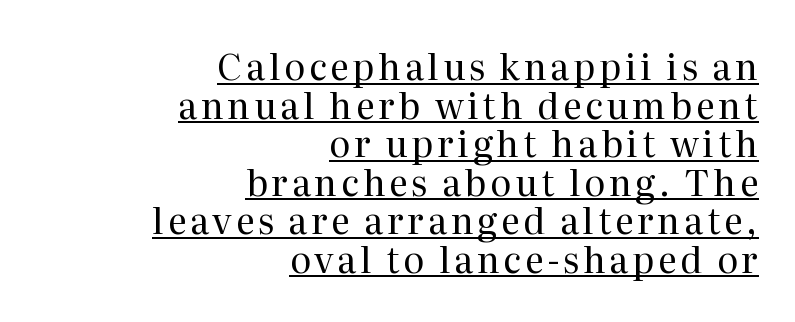
{"serif": "yes", "italic": "no", "bold": "no", "weight": "regular", "width": "normal", "stroke_contrast": "medium", "x_height": "medium", "monospaced": "no", "underline": "yes", "align": "right", "line_spacing": "tight", "line_spacing_ratio": 1.07, "glyph_px": 36}
